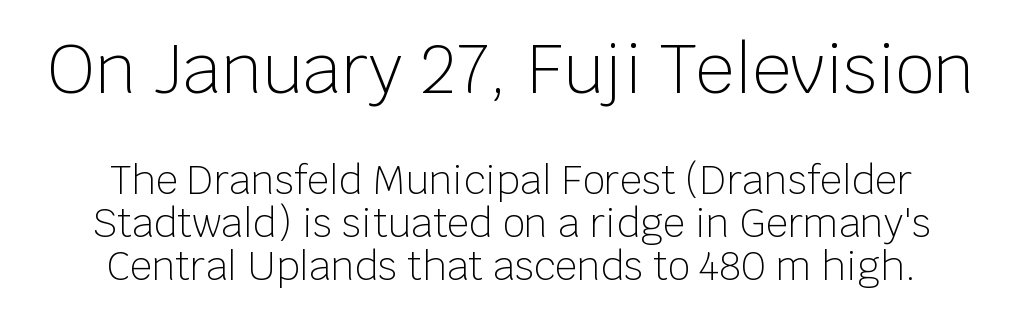
The image shows 68 px light sans-serif type, upright; set centered, tight line spacing (1.11x), normal letter spacing, not underlined; the first (top) block is 1.74x larger; low stroke contrast and a large x-height.
